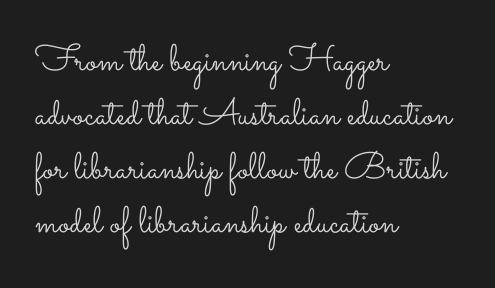
Each letter keeps its own natural width here, so spacing adapts to shape. Successive baselines arrive at the customary interval. Here the glyphs are tracked normally, forming tight word shapes. The letters look calm and open, with moderate or lighter stems.
